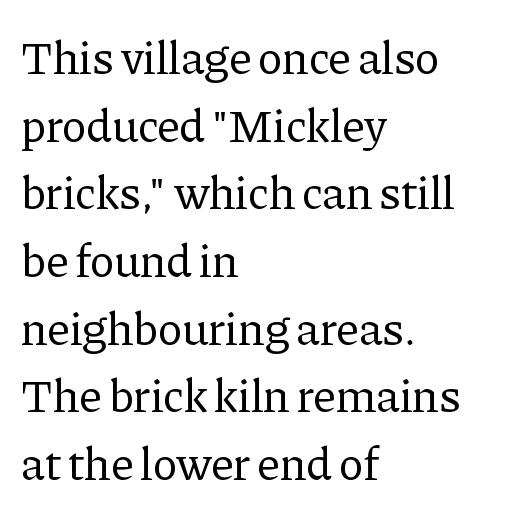
{"serif": "yes", "italic": "no", "bold": "no", "weight": "regular", "width": "normal", "stroke_contrast": "low", "x_height": "medium", "monospaced": "no", "underline": "no", "align": "left", "line_spacing": "normal", "line_spacing_ratio": 1.44, "letter_spacing": "normal", "letter_spacing_em": 0.0, "glyph_px": 47}
